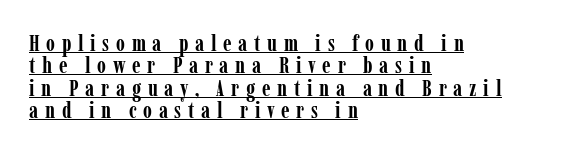
Whoever set this chose condensed vertical rhythm over breathing room. This sample uses expanded letter spacing, leaving extra air between glyphs. Looks like someone drew a line under every word here. Vertical strokes here are truly vertical. Line beginnings align vertically; line endings do not.
